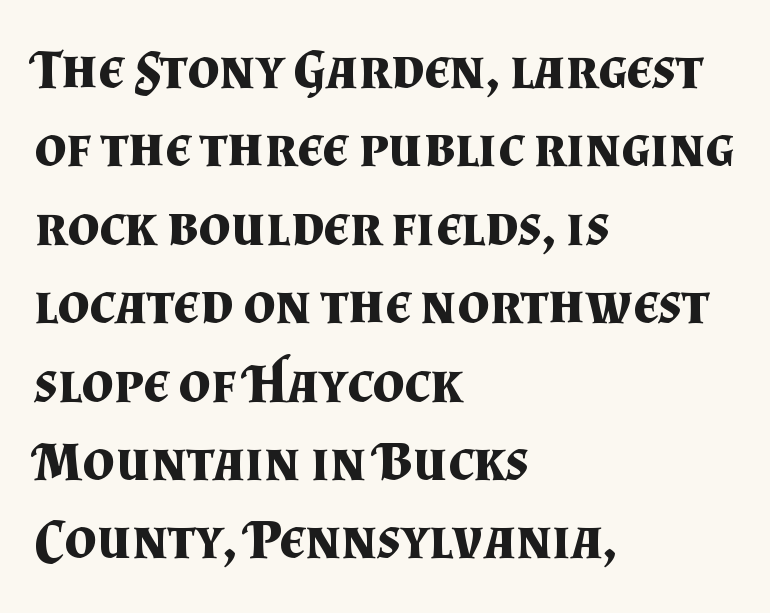
{"serif": "yes", "italic": "no", "bold": "yes", "weight": "bold", "width": "normal", "stroke_contrast": "medium", "x_height": "small", "monospaced": "no", "underline": "no", "align": "left", "line_spacing": "normal", "line_spacing_ratio": 1.4, "letter_spacing": "normal", "letter_spacing_em": 0.0, "glyph_px": 56}
